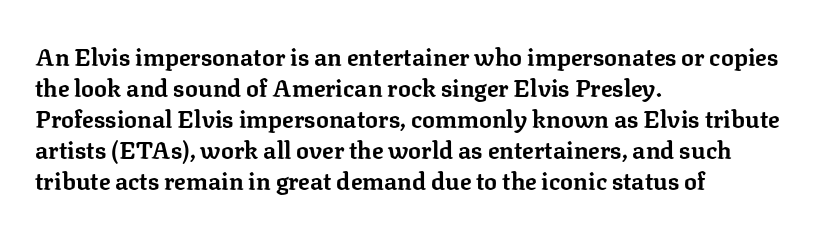
{"italic": "no", "bold": "yes", "underline": "no", "align": "left", "line_spacing": "normal", "line_spacing_ratio": 1.29, "letter_spacing": "normal", "letter_spacing_em": 0.0, "glyph_px": 24}
